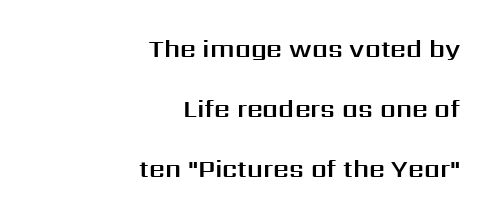
Q: Is the text italic (slanted)? A: No, it is upright.
Q: Is the text underlined? A: No.
Q: How is the paragraph aligned? A: Right-aligned.
Q: Is the spacing between letters normal or unusually wide? A: Normal.
Q: Is the spacing between lines tight, normal or loose? A: Loose.
